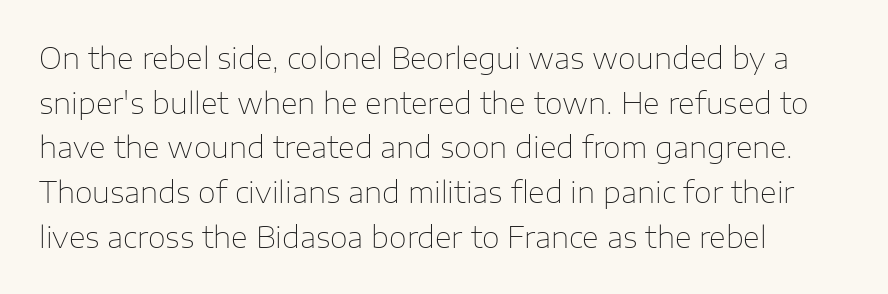
The image shows 29 px thin sans-serif type, upright; set left-aligned, normal line spacing (1.54x), normal letter spacing, not underlined; low stroke contrast and a medium x-height.
